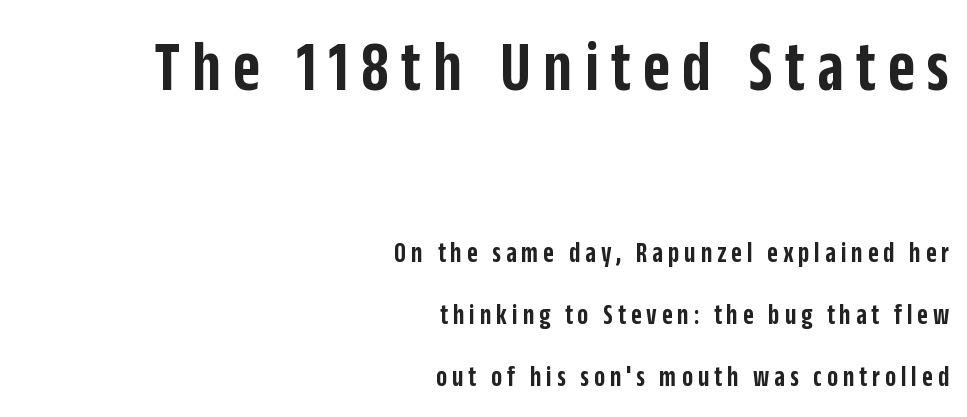
Q: Is the text bold? A: Semi-bold.
Q: Is the text italic (slanted)? A: No, it is upright.
Q: Is the typeface a serif or a sans-serif typeface? A: Sans-serif.
Q: Is the text underlined? A: No.
Q: How is the paragraph aligned? A: Right-aligned.
Q: Is the spacing between lines tight, normal or loose? A: Loose.
Q: Which block of text is set in a larger size, the first (top) or the second (bottom)? A: The first (top) one.
Q: Width (condensed, normal, or wide)? A: Condensed.
Q: Stroke contrast? A: Low.
Q: x-height? A: Large.
Q: Monospaced? A: No.
